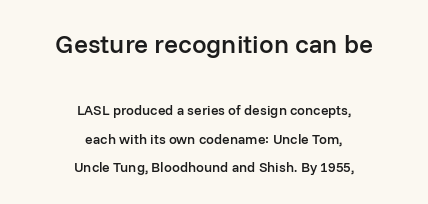
{"italic": "no", "bold": "semi", "underline": "no", "align": "center", "line_spacing": "loose", "line_spacing_ratio": 2.05, "letter_spacing": "normal", "letter_spacing_em": 0.0, "larger_block": "first", "size_ratio": 1.86, "glyph_px": 26}
